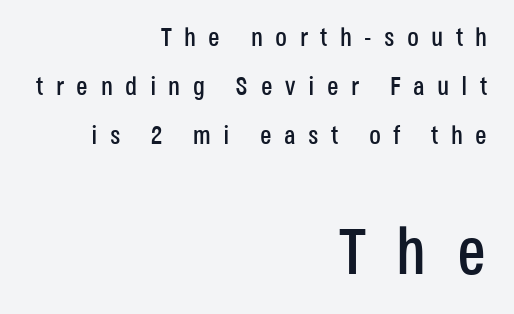
{"serif": "no", "italic": "no", "width": "condensed", "stroke_contrast": "low", "x_height": "large", "monospaced": "no", "underline": "no", "align": "right", "line_spacing_ratio": 1.89, "letter_spacing": "wide", "letter_spacing_em": 0.48, "larger_block": "second", "size_ratio": 2.5, "glyph_px": 65}
